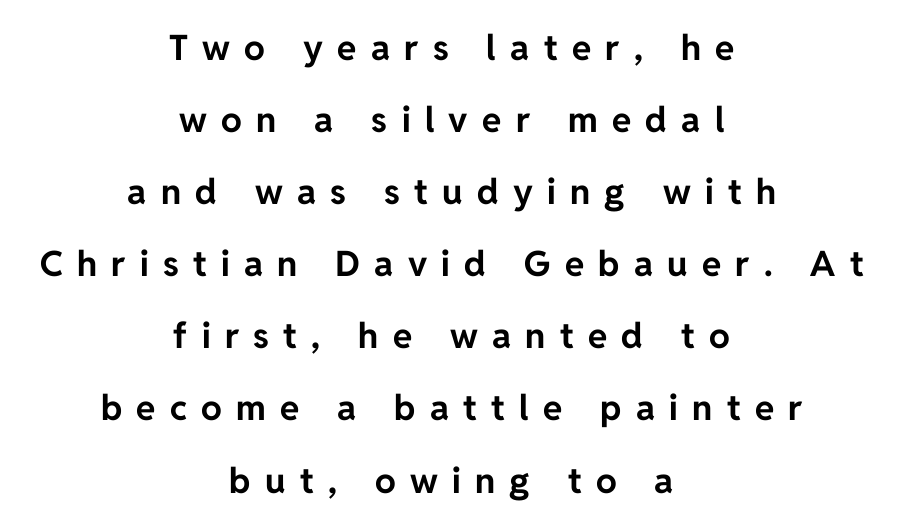
Q: Is the text bold? A: Yes.
Q: Is the text italic (slanted)? A: No, it is upright.
Q: Is the typeface a serif or a sans-serif typeface? A: Sans-serif.
Q: Is the text underlined? A: No.
Q: How is the paragraph aligned? A: Centered.
Q: Is the spacing between letters normal or unusually wide? A: Unusually wide.
Q: Is the spacing between lines tight, normal or loose? A: Loose.
Q: Width (condensed, normal, or wide)? A: Normal.
Q: Stroke contrast? A: Low.
Q: x-height? A: Medium.
Q: Monospaced? A: No.
